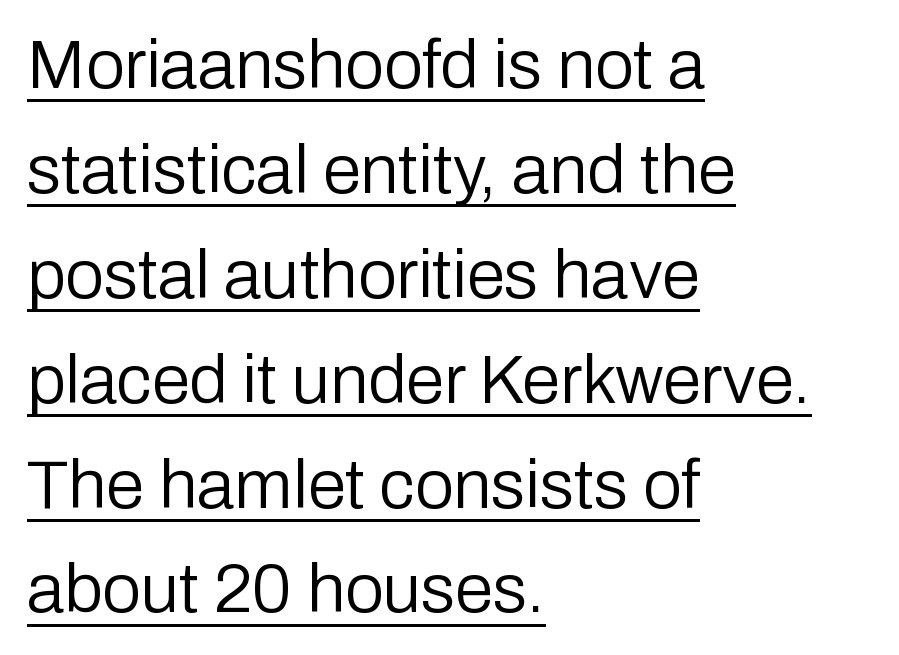
Is there much room between lines? A standard amount, neither cramped nor airy. This reads as an unemphasized weight, regular at the heaviest. The rag falls on the right side of this text block. Emphasis is given by a line drawn under the lettering.
